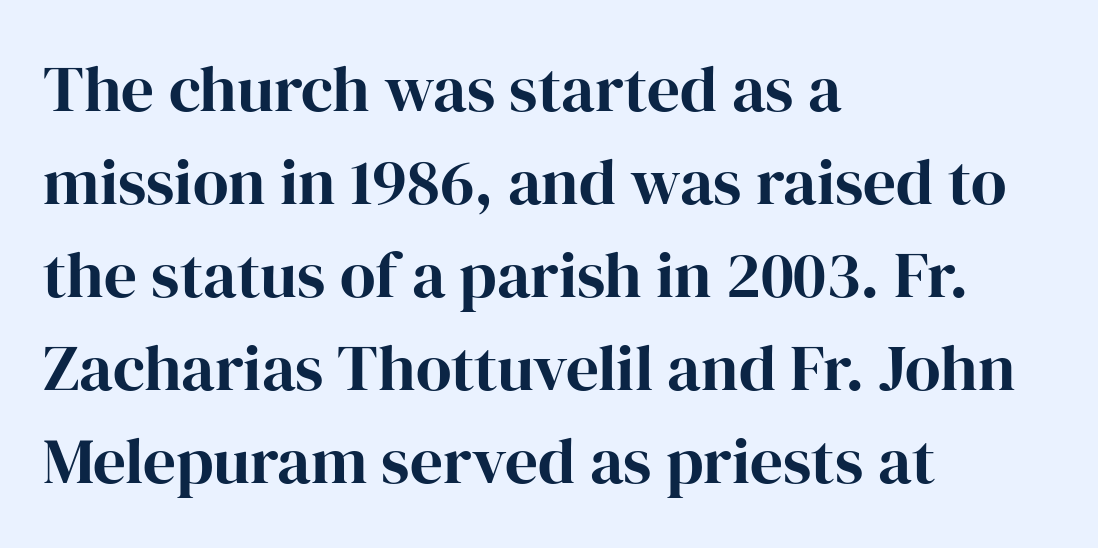
The image shows 65 px serif type, upright; set left-aligned, normal line spacing (1.43x), normal letter spacing, not underlined; high stroke contrast and a medium x-height.
